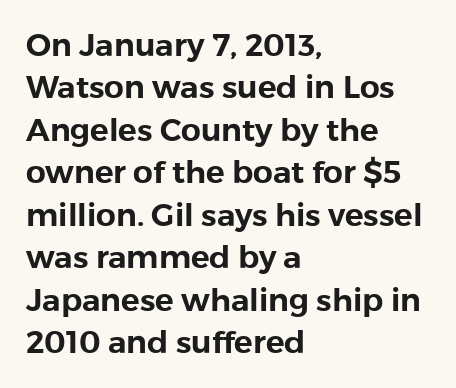
The compositor pushed each line to the left boundary. The axis of the letterforms is exactly vertical. Leading matches the norm, producing a regular column. The passage shown is typed in a proportional face where columns would drift.
